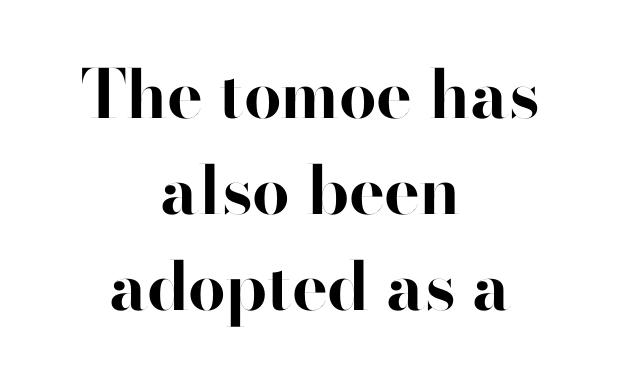
As a designer I'd log this as weight 700, bold. Letter spacing: default. Each line is balanced around a shared central axis. A roman cut, with each character standing at attention.
